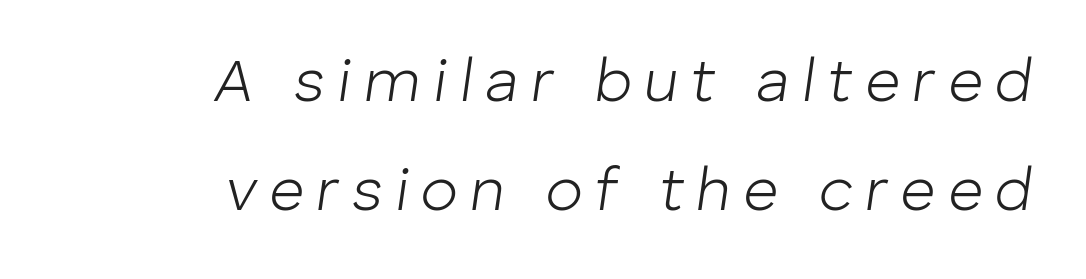
{"italic": "yes", "lean": "right", "slant_degrees": 8, "bold": "no", "weight": "light", "width": "normal", "stroke_contrast": "low", "x_height": "medium", "monospaced": "no", "underline": "no", "align": "right", "line_spacing_ratio": 1.78, "letter_spacing": "wide", "letter_spacing_em": 0.2, "glyph_px": 61}
